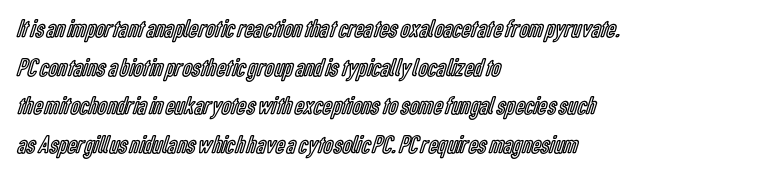
The image shows 26 px text type; set left-aligned, normal line spacing (1.49x), normal letter spacing, not underlined.
